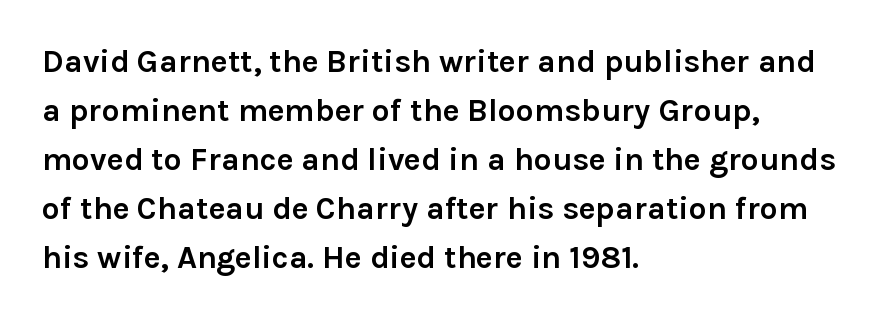
The font is running at its bold setting. Regular leading. Examine the stroke ends and you'll find no serifs. Left-aligned paragraph, ragged on the right. Here the glyphs are tracked normally, forming tight word shapes. Only glyphs here, with clear space below each row.
